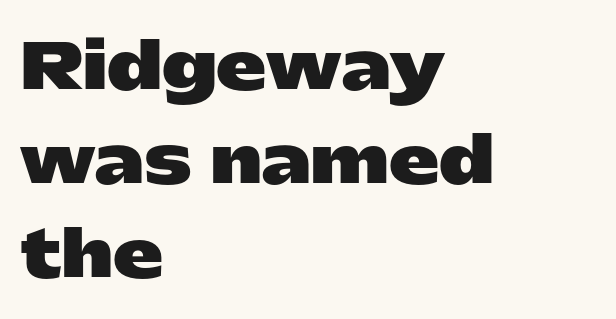
The image shows 63 px heavy, wide sans-serif type, upright; set left-aligned, normal line spacing (1.49x), normal letter spacing, not underlined; low stroke contrast and a medium x-height.
